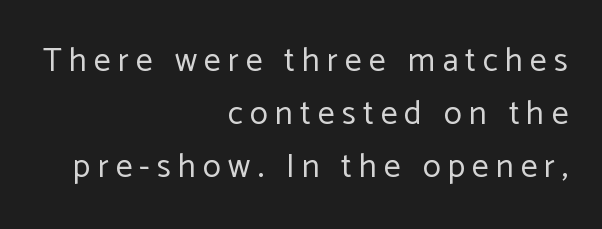
The image shows 33 px regular-weight sans-serif type, upright; set right-aligned, normal line spacing (1.6x), unusually wide letter spacing (+0.22 em), not underlined; low stroke contrast and a medium x-height.
